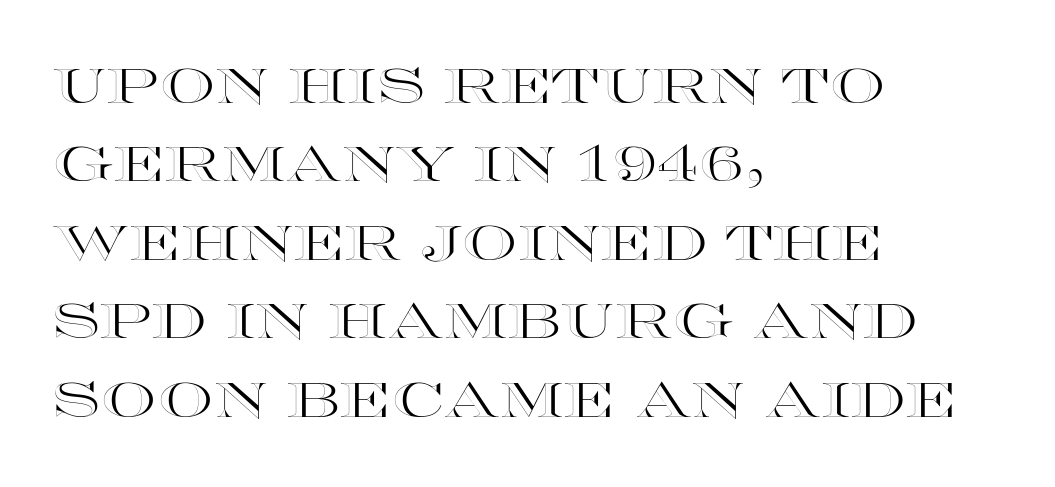
Interline gaps are of average width in this sample. Unmarked baselines from the first word to the last. Ordinary non-slanted type is in use. Standard letterfit; no display-style spreading of the glyphs. One-word summary of the alignment: left.
